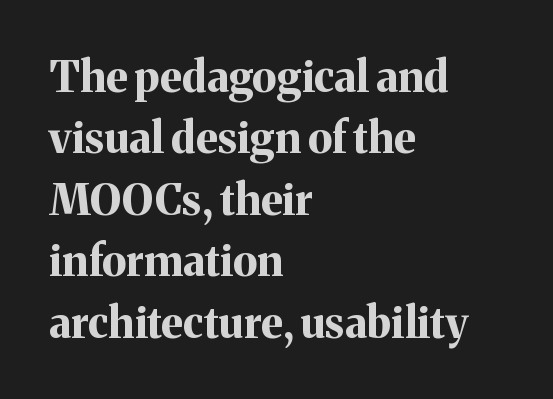
Q: Is the text bold? A: Yes.
Q: Is the text italic (slanted)? A: No, it is upright.
Q: Is the typeface a serif or a sans-serif typeface? A: Serif.
Q: Is the text underlined? A: No.
Q: How is the paragraph aligned? A: Left-aligned.
Q: Is the spacing between letters normal or unusually wide? A: Normal.
Q: Is the spacing between lines tight, normal or loose? A: Normal.
Q: Width (condensed, normal, or wide)? A: Normal.
Q: Stroke contrast? A: Medium.
Q: x-height? A: Medium.
Q: Monospaced? A: No.
